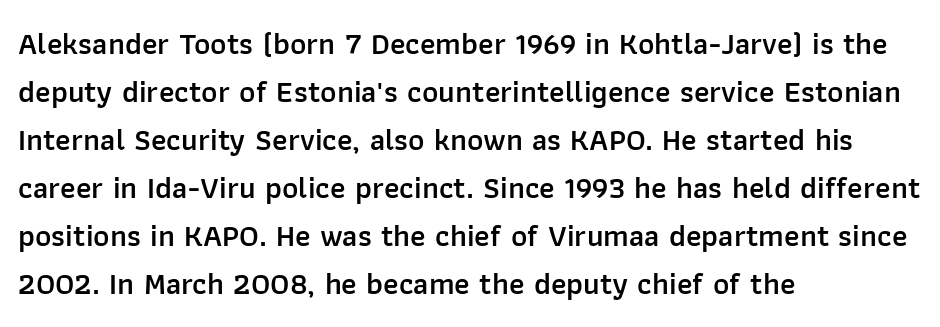
The face used here is proportionally spaced, like ordinary book or web type. Regarding leading, the lines here are spaced in the standard way. Heft: intermediate — a semibold. Does the copy run flush right? No — it runs flush left.
